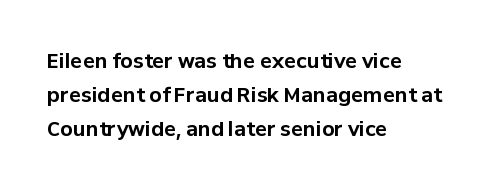
Tall strokes in this sample are plumb rather than angled. Characters follow at the spacing the type designer built in. These lines sit exactly where default settings would place them. The lines in this sample share a left origin and differ only in where they stop.
